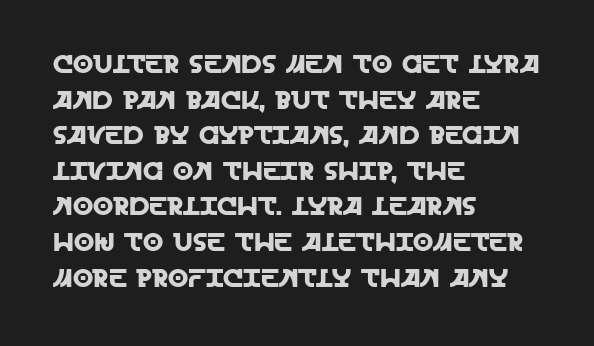
The image shows 26 px text type, upright; set left-aligned, normal line spacing (1.37x), normal letter spacing, not underlined.
